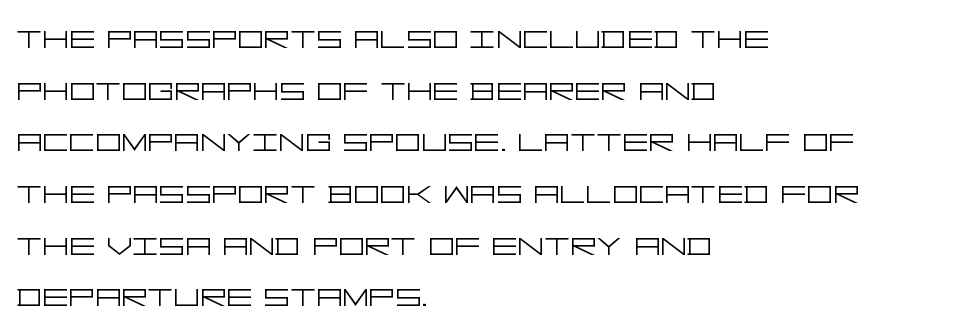
The image shows 41 px light, wide sans-serif type, upright; set left-aligned, normal line spacing (1.26x), normal letter spacing, not underlined; low stroke contrast and a large x-height.
